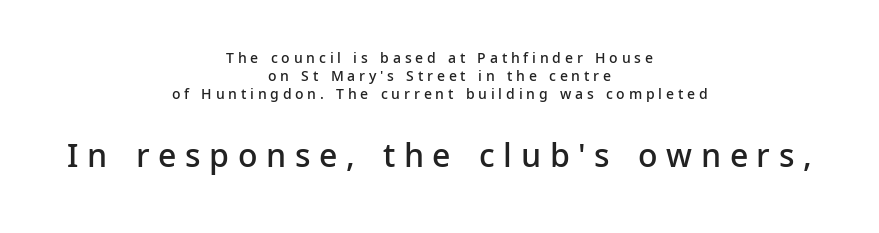
{"serif": "no", "italic": "no", "bold": "semi", "weight": "semibold", "width": "normal", "stroke_contrast": "low", "x_height": "medium", "monospaced": "no", "underline": "no", "align": "center", "line_spacing": "normal", "line_spacing_ratio": 1.3, "letter_spacing": "wide", "letter_spacing_em": 0.27, "larger_block": "second", "size_ratio": 2.29, "glyph_px": 32}
